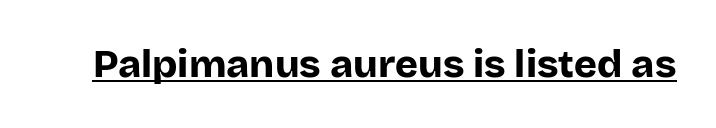
The image shows 39 px bold sans-serif type, upright; set normal letter spacing, underlined; low stroke contrast and a large x-height.
